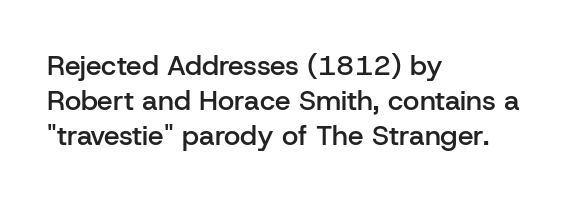
{"serif": "no", "italic": "no", "bold": "semi", "weight": "semibold", "width": "normal", "stroke_contrast": "low", "x_height": "medium", "monospaced": "no", "underline": "no", "align": "left", "line_spacing": "normal", "line_spacing_ratio": 1.25, "letter_spacing": "normal", "letter_spacing_em": 0.0, "glyph_px": 28}
